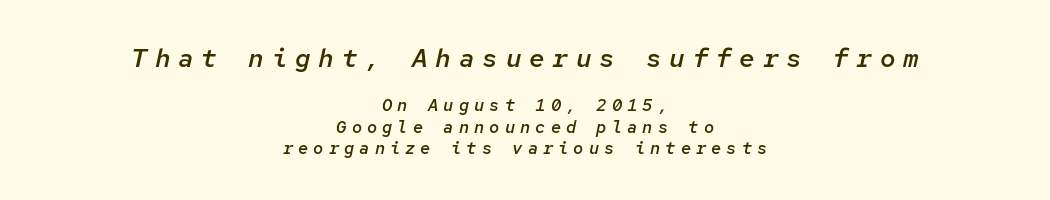
If you squint, the top block still reads clearly — it's the larger of the two. These lines have a slow, spaced-out rhythm from letter to letter. The rendering uses a semibold face; strokes are thickened but not to full bold. Descender tails drop into unmarked territory. If you folded the block vertically in half, each line would mirror itself in length. Looking at the ascenders, they clearly lean.
